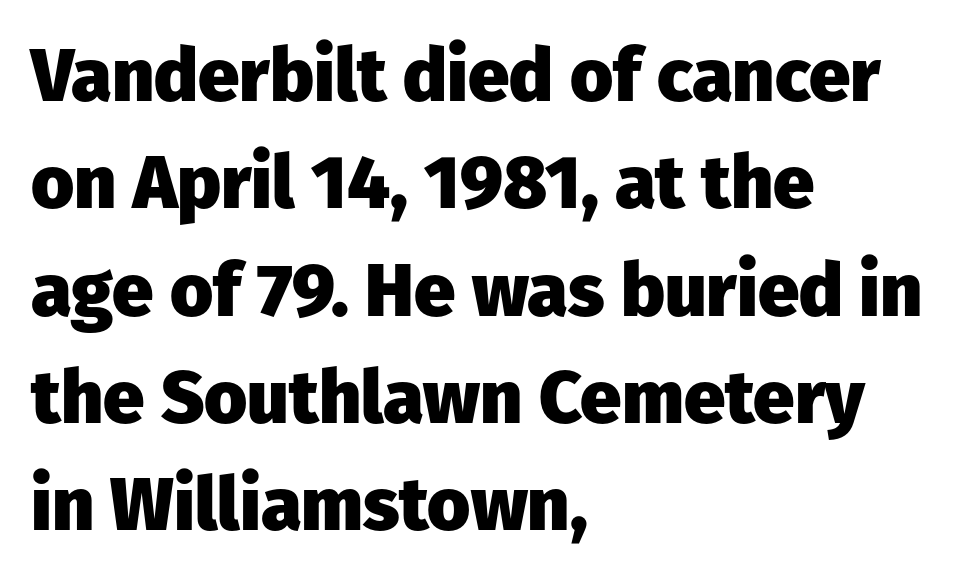
Heavy-handed strokes throughout: this text is bold. Reading down the column, the eye jumps a familiar distance to each next line. Reading down the block, your eye returns to a fixed left position each line. These lines are rendered in a variable-pitch font. Words float on clear page, feet unadorned.
